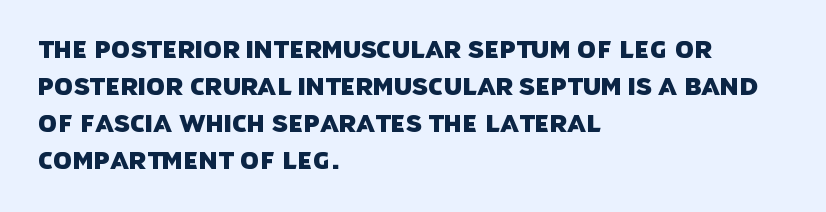
{"underline": "no", "align": "left", "line_spacing": "normal", "line_spacing_ratio": 1.54, "letter_spacing": "normal", "letter_spacing_em": 0.0, "glyph_px": 24}
